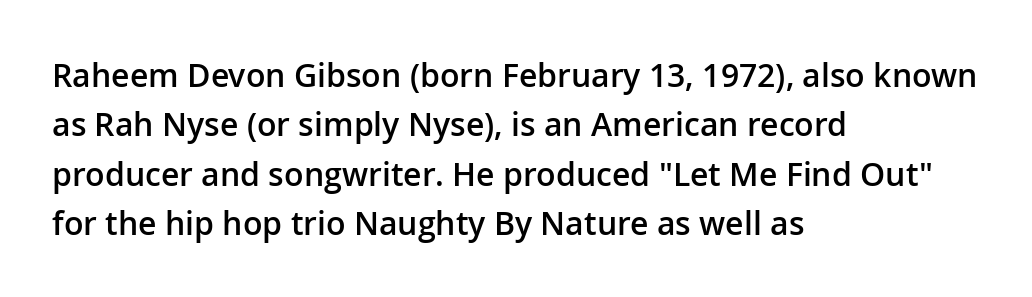
The image shows 32 px semibold sans-serif type, upright; set left-aligned, normal line spacing (1.54x), normal letter spacing, not underlined; low stroke contrast and a medium x-height.
